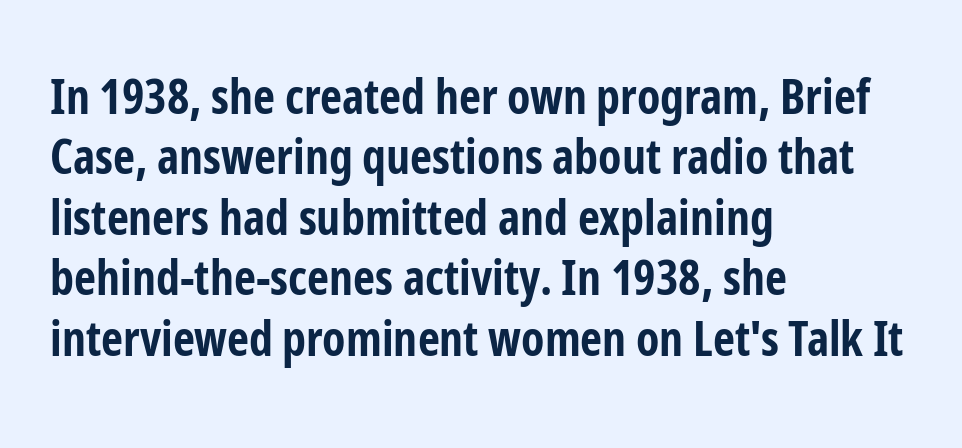
This sample has the flowing, uneven cadence of proportional lettering. The horizontal fit of the characters is conventional and even. Its strokes are broad and dark, the hallmark of bold type. Check the space under the baseline: it is left empty. Classification — sans serif.
